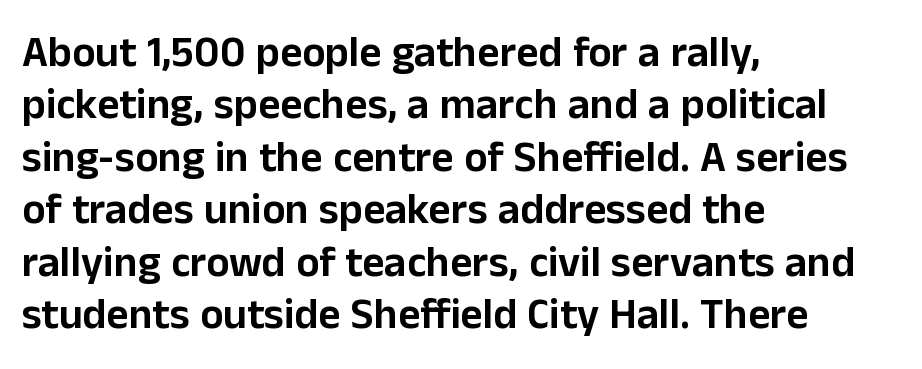
Q: Is the text italic (slanted)? A: No, it is upright.
Q: Is the typeface a serif or a sans-serif typeface? A: Sans-serif.
Q: Is the text underlined? A: No.
Q: How is the paragraph aligned? A: Left-aligned.
Q: Is the spacing between letters normal or unusually wide? A: Normal.
Q: Width (condensed, normal, or wide)? A: Normal.
Q: Stroke contrast? A: Low.
Q: x-height? A: Medium.
Q: Monospaced? A: No.
